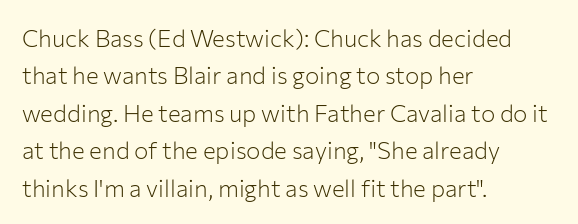
{"italic": "no", "bold": "no", "underline": "no", "align": "left", "line_spacing": "normal", "line_spacing_ratio": 1.56, "letter_spacing": "normal", "letter_spacing_em": 0.0, "glyph_px": 24}
